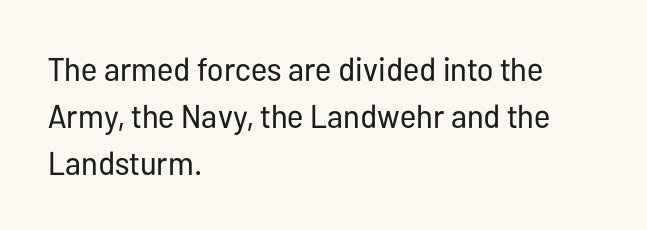
Q: Is the text bold? A: No.
Q: Is the text italic (slanted)? A: No, it is upright.
Q: Is the typeface a serif or a sans-serif typeface? A: Sans-serif.
Q: Is the text underlined? A: No.
Q: How is the paragraph aligned? A: Left-aligned.
Q: Is the spacing between letters normal or unusually wide? A: Normal.
Q: Is the spacing between lines tight, normal or loose? A: Normal.
Q: Width (condensed, normal, or wide)? A: Condensed.
Q: Stroke contrast? A: Low.
Q: x-height? A: Medium.
Q: Monospaced? A: No.
